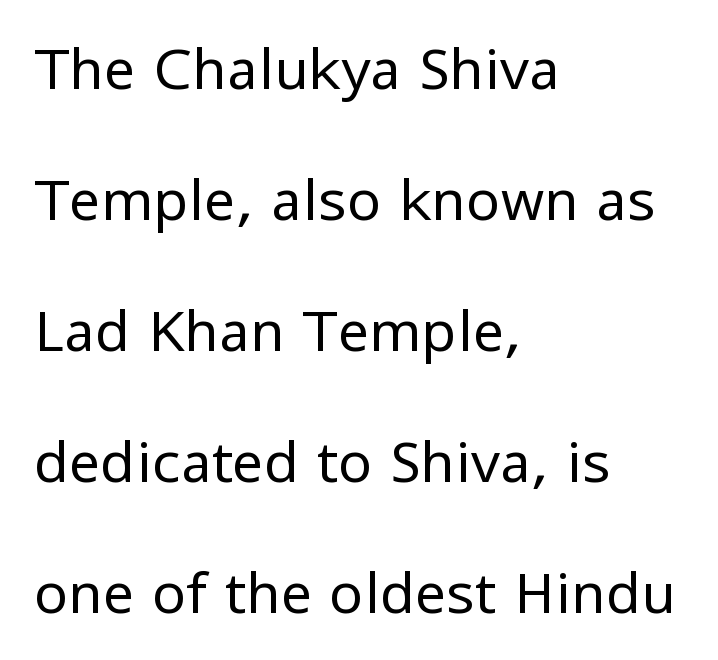
The image shows 56 px regular-weight sans-serif type, upright; set left-aligned, loose line spacing (2.34x), normal letter spacing, not underlined; low stroke contrast and a medium x-height.
